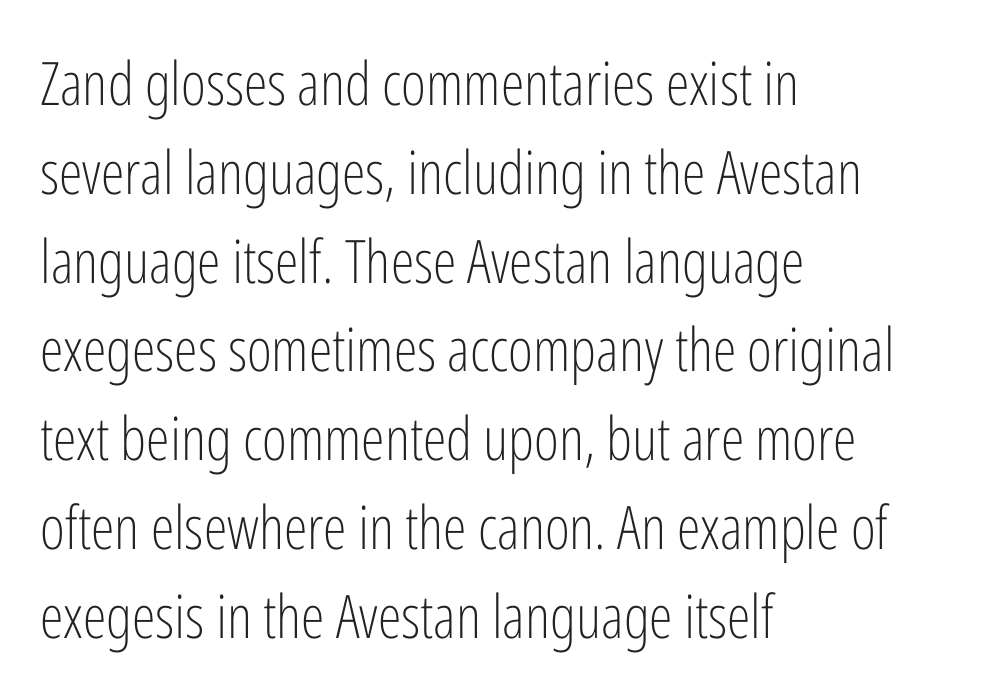
Compared with typical paragraphs, the rows here are spaced about the same. A typesetter would mark this as roman, not italic. Reading down the block, your eye returns to a fixed left position each line. Is this a fixed-width face? No — the glyphs have proportional, varying widths. Bare-footed words on every line. The line texture is even and compact thanks to regular tracking.
